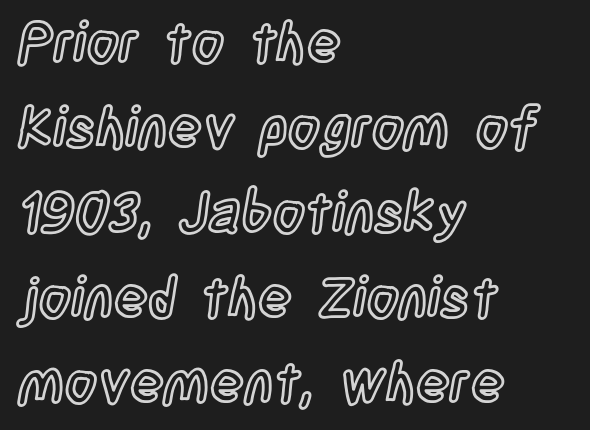
{"width": "condensed", "x_height": "large", "monospaced": "no", "underline": "no", "align": "left", "line_spacing": "normal", "line_spacing_ratio": 1.52, "letter_spacing": "normal", "letter_spacing_em": 0.0, "glyph_px": 56}
